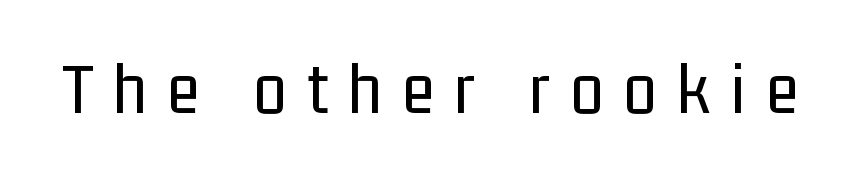
Q: Is the text bold? A: No.
Q: Is the text italic (slanted)? A: No, it is upright.
Q: Is the typeface a serif or a sans-serif typeface? A: Sans-serif.
Q: Is the text underlined? A: No.
Q: Is the spacing between letters normal or unusually wide? A: Unusually wide.
Q: Width (condensed, normal, or wide)? A: Condensed.
Q: Stroke contrast? A: Low.
Q: x-height? A: Medium.
Q: Monospaced? A: No.
